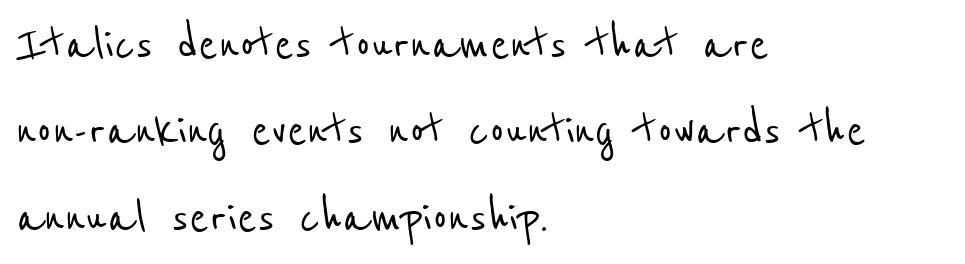
The image shows 58 px condensed sans-serif type; set left-aligned, normal line spacing (1.49x), normal letter spacing, not underlined; low stroke contrast and a medium x-height.
